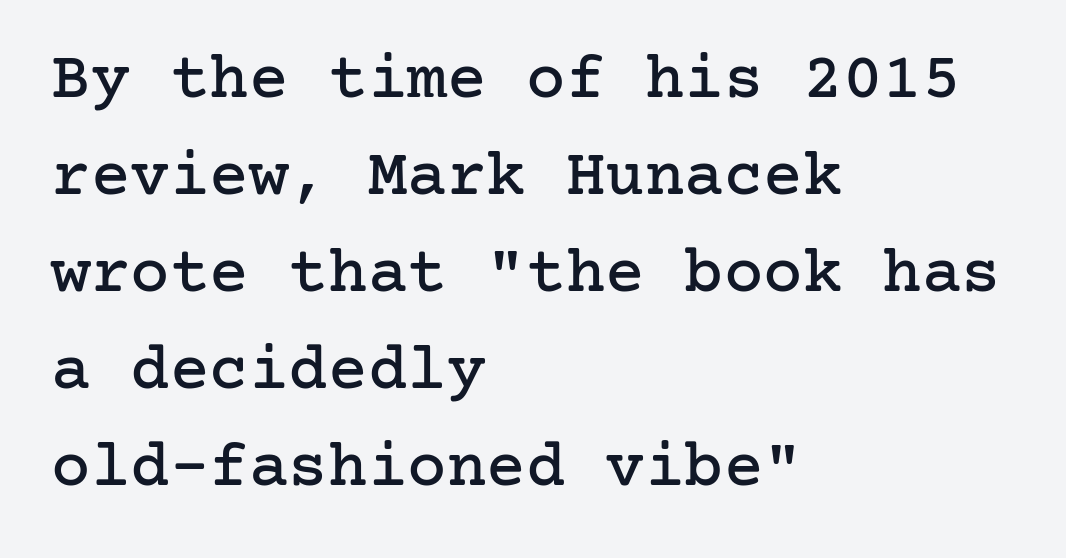
Plain, unruled lines of type. Each new line begins a customary step beneath the previous one. Tracking value appears to be zero — textbook default spacing. Little horizontal feet cap the strokes, marking this as serif type. The lines in this sample share a left origin and differ only in where they stop. The typography opts for an upright posture over an oblique one.
